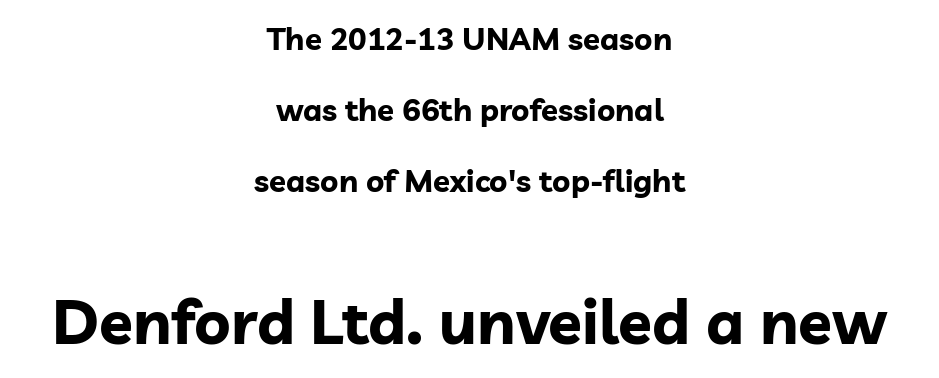
{"serif": "no", "italic": "no", "bold": "yes", "weight": "bold", "width": "normal", "stroke_contrast": "low", "x_height": "medium", "monospaced": "no", "underline": "no", "align": "center", "line_spacing": "loose", "line_spacing_ratio": 2.29, "letter_spacing": "normal", "letter_spacing_em": 0.0, "larger_block": "second", "size_ratio": 2.0, "glyph_px": 62}
